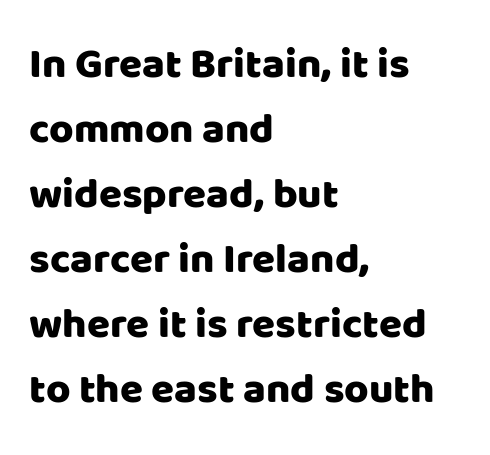
Q: Is the text italic (slanted)? A: No, it is upright.
Q: Is the typeface a serif or a sans-serif typeface? A: Sans-serif.
Q: Is the text underlined? A: No.
Q: How is the paragraph aligned? A: Left-aligned.
Q: Is the spacing between letters normal or unusually wide? A: Normal.
Q: Is the spacing between lines tight, normal or loose? A: Normal.
Q: Width (condensed, normal, or wide)? A: Normal.
Q: Stroke contrast? A: Low.
Q: x-height? A: Large.
Q: Monospaced? A: No.
